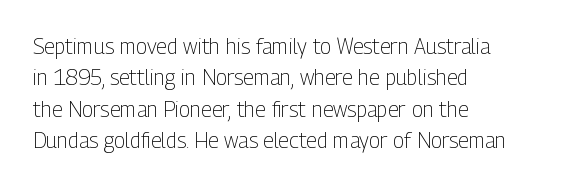
Q: Is the text bold? A: No.
Q: Is the text italic (slanted)? A: No, it is upright.
Q: Is the text underlined? A: No.
Q: How is the paragraph aligned? A: Left-aligned.
Q: Is the spacing between letters normal or unusually wide? A: Normal.
Q: Is the spacing between lines tight, normal or loose? A: Normal.
